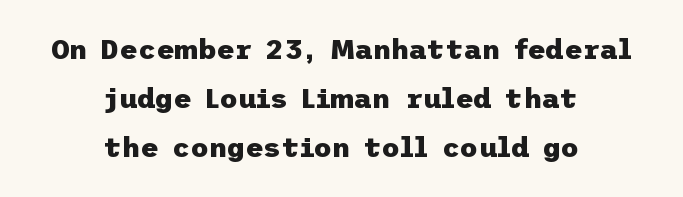
The image shows 28 px heavy sans-serif type, upright; set centered, line spacing 1.75x, normal letter spacing, not underlined; low stroke contrast and a medium x-height.
